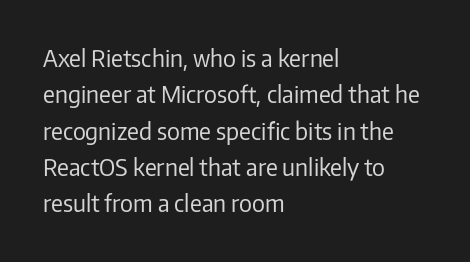
{"italic": "no", "bold": "no", "underline": "no", "align": "left", "line_spacing": "normal", "line_spacing_ratio": 1.58, "letter_spacing": "normal", "letter_spacing_em": 0.0, "glyph_px": 23}
